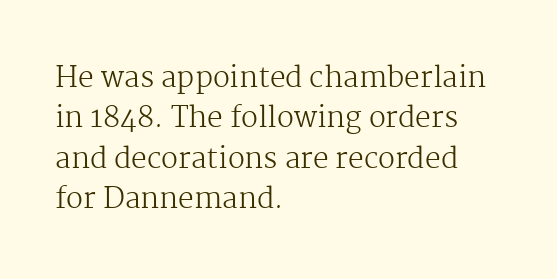
Q: Is the text bold? A: No.
Q: Is the text italic (slanted)? A: No, it is upright.
Q: Is the typeface a serif or a sans-serif typeface? A: Serif.
Q: Is the text underlined? A: No.
Q: How is the paragraph aligned? A: Left-aligned.
Q: Is the spacing between letters normal or unusually wide? A: Normal.
Q: Is the spacing between lines tight, normal or loose? A: Normal.
Q: Width (condensed, normal, or wide)? A: Normal.
Q: Stroke contrast? A: Medium.
Q: x-height? A: Medium.
Q: Monospaced? A: No.
